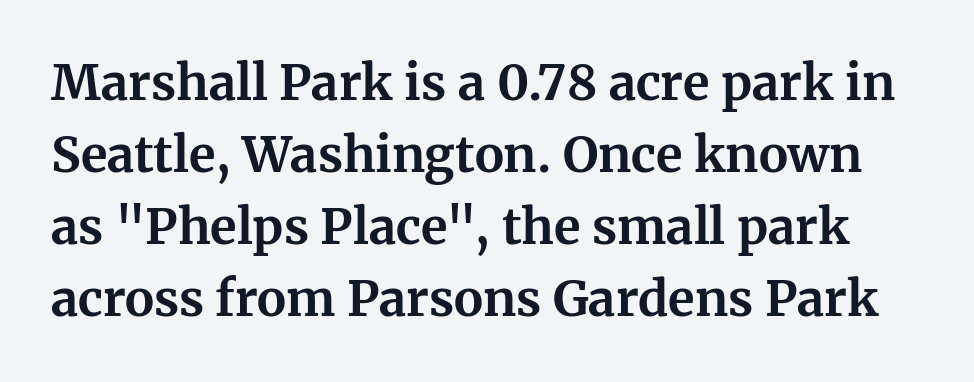
Regarding leading, the lines here are spaced in the standard way. A dark, heavy texture on the line: the type is bold. The glyphs are unaccompanied by any horizontal stroke below them. The rendering shows small feet on the letterforms — a serif design.
